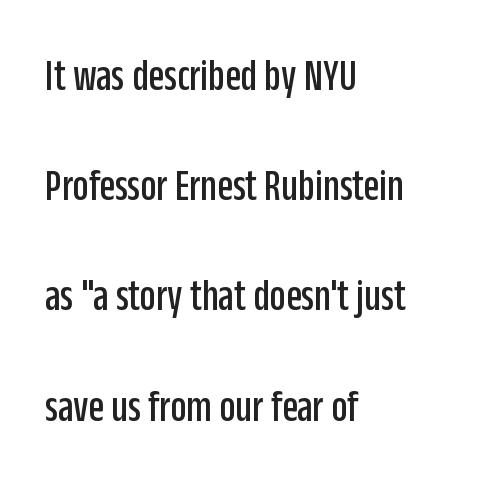
{"serif": "no", "italic": "no", "width": "condensed", "stroke_contrast": "low", "x_height": "large", "monospaced": "no", "underline": "no", "align": "left", "line_spacing": "loose", "line_spacing_ratio": 2.45, "letter_spacing": "normal", "letter_spacing_em": 0.0, "glyph_px": 45}
